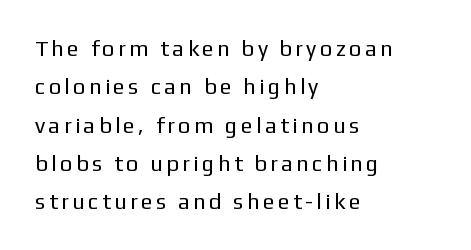
{"italic": "no", "bold": "no", "underline": "no", "align": "left", "line_spacing_ratio": 1.74, "glyph_px": 22}
